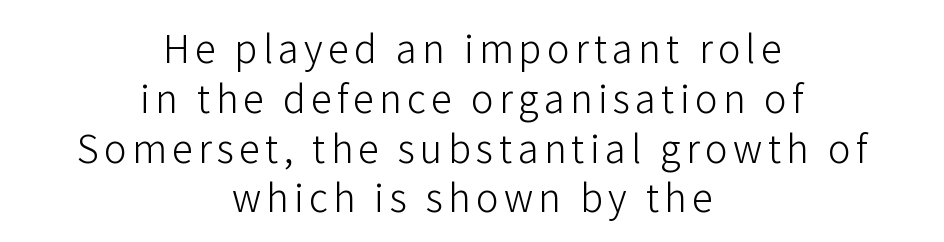
The string is rendered with underlining switched off. Is the block centered? Yes — each line is placed symmetrically about the middle. The text was rendered using a sans face with plain stroke endings. Nothing heavy about these letters — not bold at all. A normal amount of white space separates one row of letters from the next.
